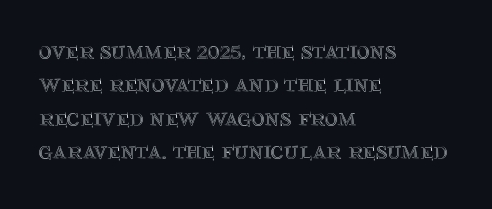
Q: Is the text italic (slanted)? A: No, it is upright.
Q: Is the text underlined? A: No.
Q: How is the paragraph aligned? A: Left-aligned.
Q: Is the spacing between letters normal or unusually wide? A: Normal.
Q: Is the spacing between lines tight, normal or loose? A: Normal.
